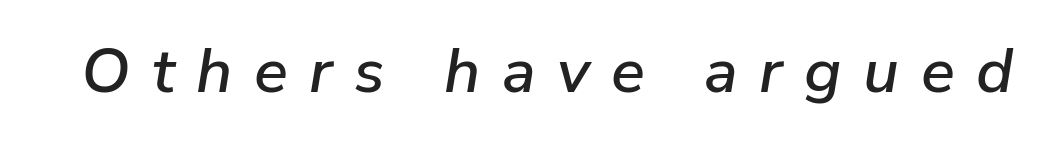
The image shows 63 px text type, italic (leaning right); set unusually wide letter spacing (+0.34 em), not underlined; low stroke contrast and a medium x-height.
